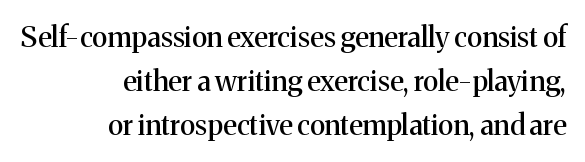
Line ends are locked; line starts wander. The axis of the letterforms is exactly vertical. The rendering uses natural spacing where letterforms have individual widths. Is there much room between lines? A standard amount, neither cramped nor airy. Short note: letters normally spaced. Clear beneath every line of the passage.
